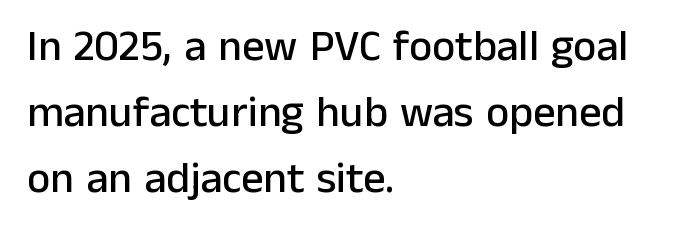
Note the varied advance widths — an 'i' is clearly narrower than an 'm'. This rendering leaves character spacing at its baseline value. Does the type have serifs? No, each stem ends abruptly. Regular leading. A classic flush-left, rag-right setting is used for this passage. If you drew a line through each stem, it would be perfectly vertical.
